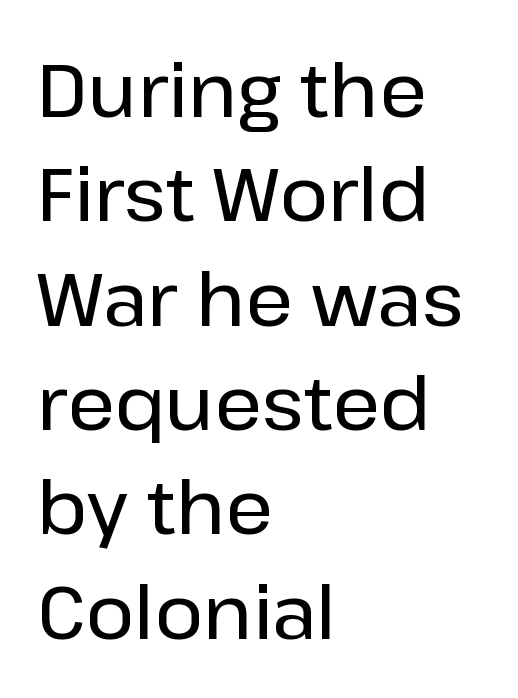
This block has exactly the height ordinary leading produces. Letterform terminals end flat and unadorned throughout the passage. A clean baseline with only descenders dipping below it. The passage shown is typed in a proportional face where columns would drift.
